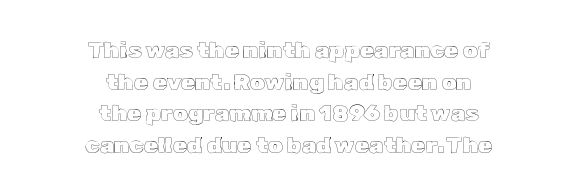
The image shows 23 px text type, upright; set centered, normal line spacing (1.38x), normal letter spacing, not underlined.
